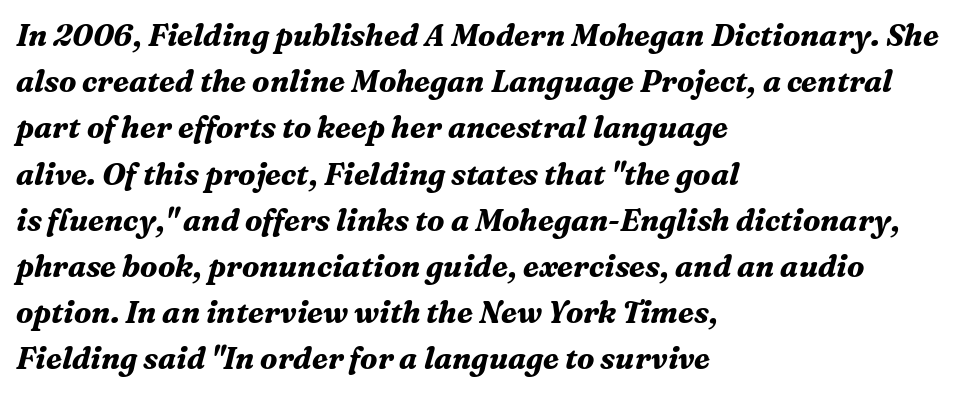
Q: Is the text bold? A: Yes.
Q: Is the text italic (slanted)? A: Yes, it leans right by about 16 degrees.
Q: Is the typeface a serif or a sans-serif typeface? A: Serif.
Q: Is the text underlined? A: No.
Q: How is the paragraph aligned? A: Left-aligned.
Q: Is the spacing between letters normal or unusually wide? A: Normal.
Q: Is the spacing between lines tight, normal or loose? A: Normal.
Q: Width (condensed, normal, or wide)? A: Normal.
Q: Stroke contrast? A: Medium.
Q: x-height? A: Medium.
Q: Monospaced? A: No.
